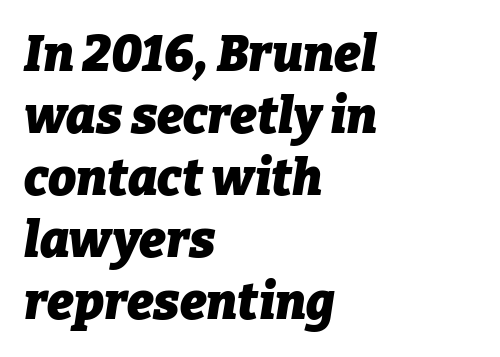
The image shows 50 px heavy type, italic (leaning right); set left-aligned, line spacing 1.24x, normal letter spacing, not underlined; low stroke contrast and a medium x-height.
